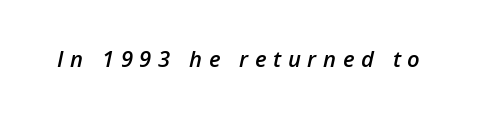
The image shows 22 px text type, italic (leaning right); set unusually wide letter spacing (+0.3 em), not underlined.
